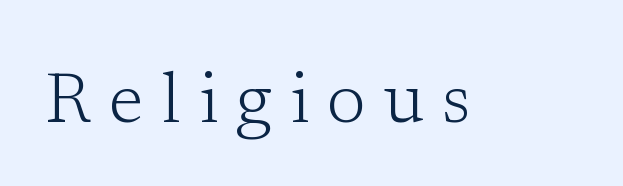
Q: Is the text bold? A: No.
Q: Is the text italic (slanted)? A: No, it is upright.
Q: Is the typeface a serif or a sans-serif typeface? A: Serif.
Q: Is the text underlined? A: No.
Q: Is the spacing between letters normal or unusually wide? A: Unusually wide.
Q: Width (condensed, normal, or wide)? A: Normal.
Q: Stroke contrast? A: Low.
Q: x-height? A: Medium.
Q: Monospaced? A: No.
